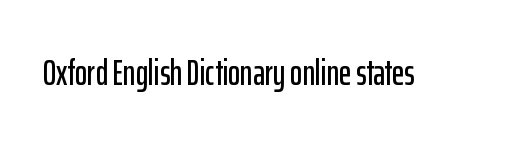
The image shows 37 px condensed sans-serif type, upright; set normal letter spacing, not underlined; low stroke contrast and a medium x-height.
